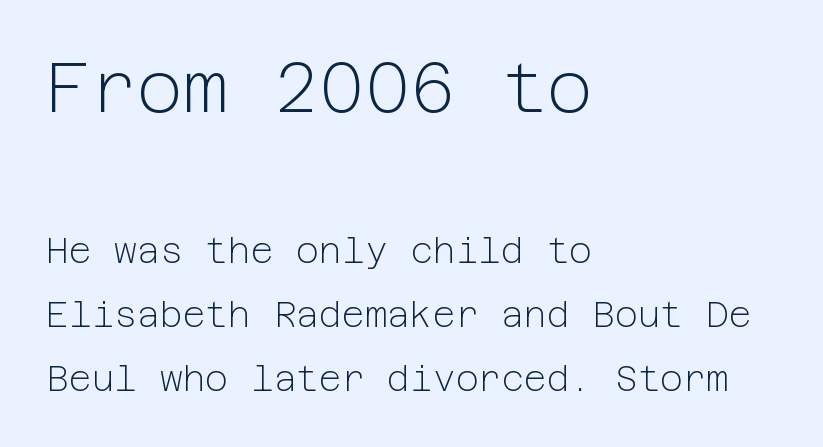
The image shows 70 px light sans-serif type, upright; set left-aligned, line spacing 1.83x, normal letter spacing, not underlined; the first (top) block is 2.0x larger; low stroke contrast and a medium x-height.
